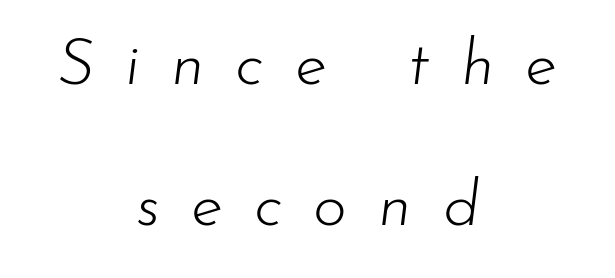
Display-style spreading of the glyphs; the letterfit is very open. The string is rendered with underlining switched off. Students, observe: this is what heavily led, spacious text looks like. Leftover space on each line is divided equally before and after the words. Slant detected: the letters are inclined. Ink coverage per letter is moderate at most.
